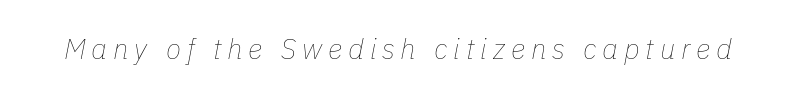
The image shows 28 px thin type, italic (leaning right); set unusually wide letter spacing (+0.21 em), not underlined; low stroke contrast and a medium x-height.
